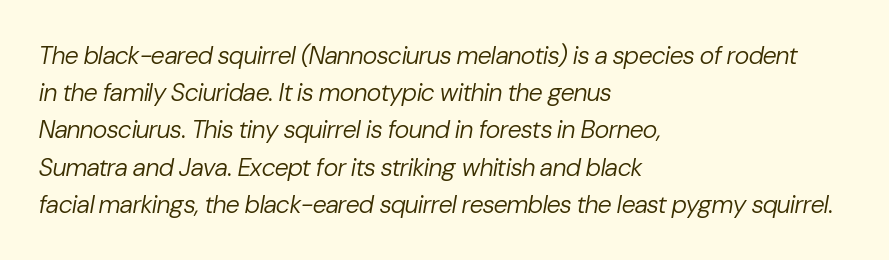
{"italic": "yes", "lean": "right", "slant_degrees": 10, "bold": "no", "underline": "no", "align": "left", "line_spacing": "normal", "line_spacing_ratio": 1.49, "letter_spacing": "normal", "letter_spacing_em": 0.0, "glyph_px": 25}
